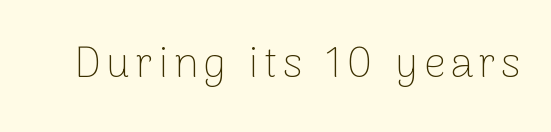
The image shows 43 px thin sans-serif type, upright; set not underlined; low stroke contrast and a medium x-height.
